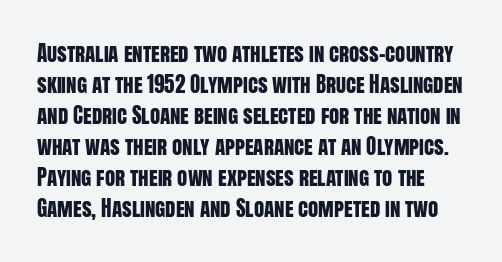
The image shows 21 px text type, upright; set normal line spacing (1.48x), normal letter spacing, not underlined.
